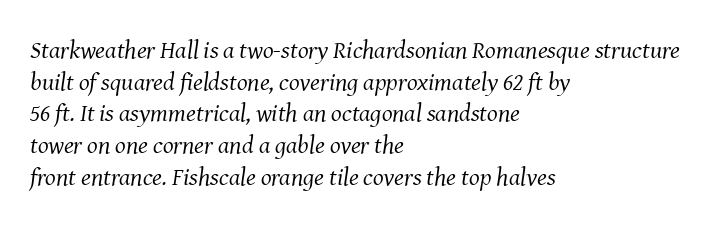
{"italic": "yes", "lean": "right", "slant_degrees": 8, "bold": "no", "underline": "no", "align": "left", "line_spacing": "normal", "line_spacing_ratio": 1.27, "letter_spacing": "normal", "letter_spacing_em": 0.0, "glyph_px": 25}
